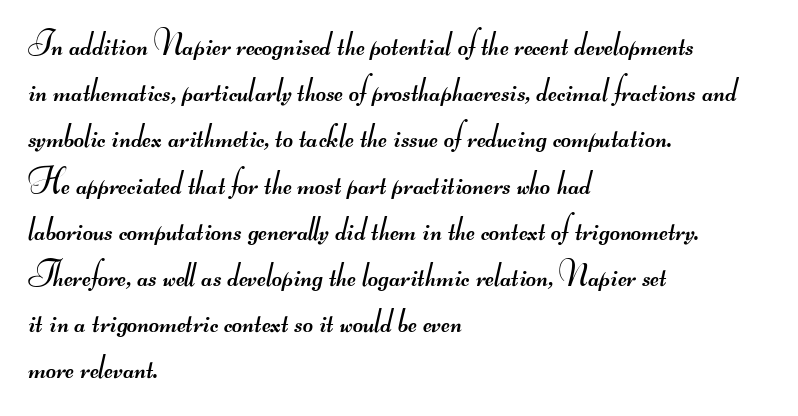
Q: Is the text bold? A: No.
Q: Is the typeface a serif or a sans-serif typeface? A: Sans-serif.
Q: Is the text underlined? A: No.
Q: How is the paragraph aligned? A: Left-aligned.
Q: Is the spacing between letters normal or unusually wide? A: Normal.
Q: Is the spacing between lines tight, normal or loose? A: Normal.
Q: Width (condensed, normal, or wide)? A: Wide.
Q: Stroke contrast? A: Medium.
Q: Monospaced? A: No.
